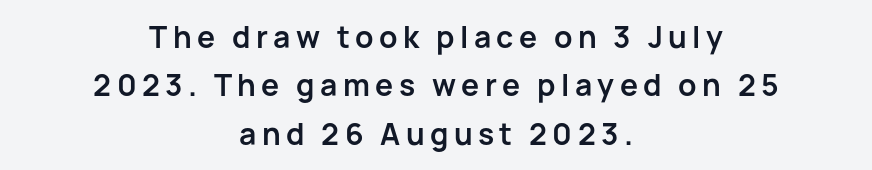
Typeset on center — no edge is straight. Quick note: underline off. Does the lettering tilt? It doesn't — this is upright. Regular leading. Examine the stroke ends and you'll find no serifs.
